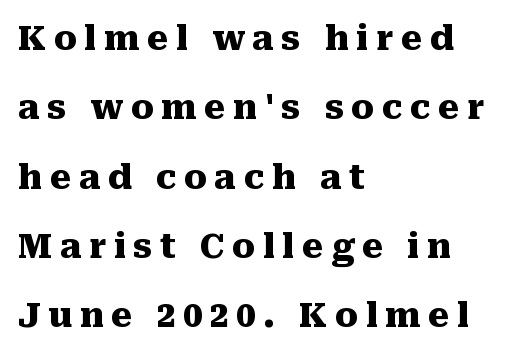
{"serif": "yes", "italic": "no", "bold": "yes", "weight": "heavy", "width": "normal", "stroke_contrast": "medium", "x_height": "medium", "monospaced": "no", "underline": "no", "align": "left", "line_spacing": "loose", "line_spacing_ratio": 2.04, "letter_spacing": "wide", "letter_spacing_em": 0.22, "glyph_px": 34}
